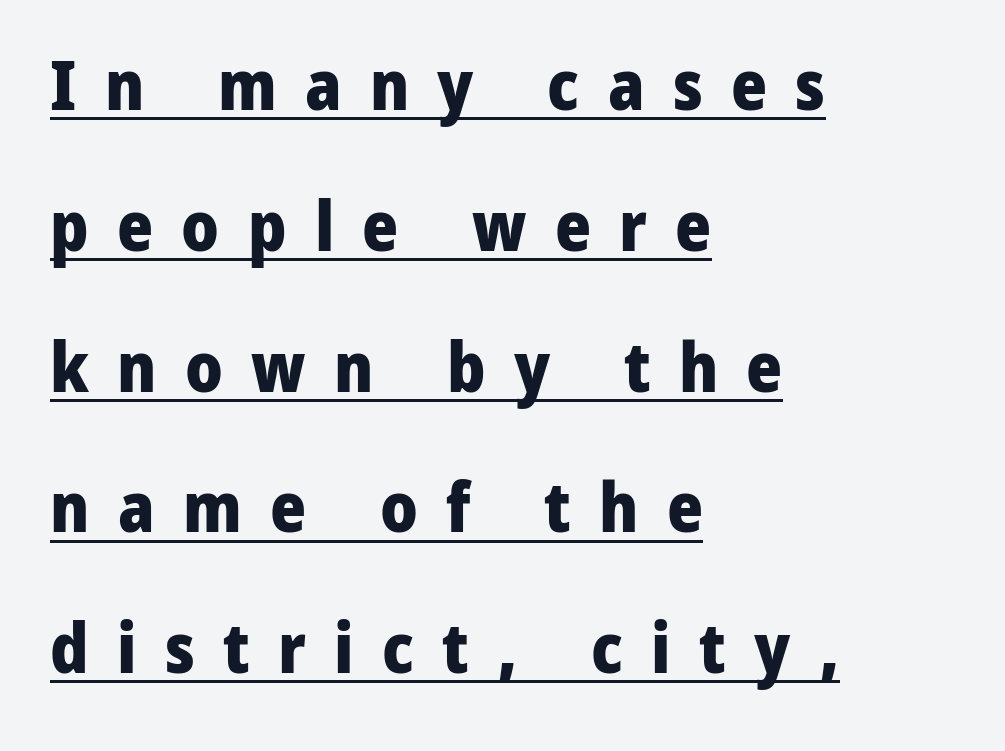
These lines are composed in type without serifs. The paragraph has a hard left edge and a soft right edge. Decoration check: the copy is underlined. Note the varied advance widths — an 'i' is clearly narrower than an 'm'. Set as a true bold cut, around the 700 mark. Horizontal bands of white between lines are thick stripes.
